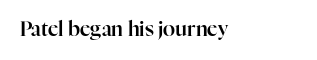
Q: Is the text italic (slanted)? A: No, it is upright.
Q: Is the text underlined? A: No.
Q: How is the paragraph aligned? A: Left-aligned.
Q: Is the spacing between letters normal or unusually wide? A: Normal.
